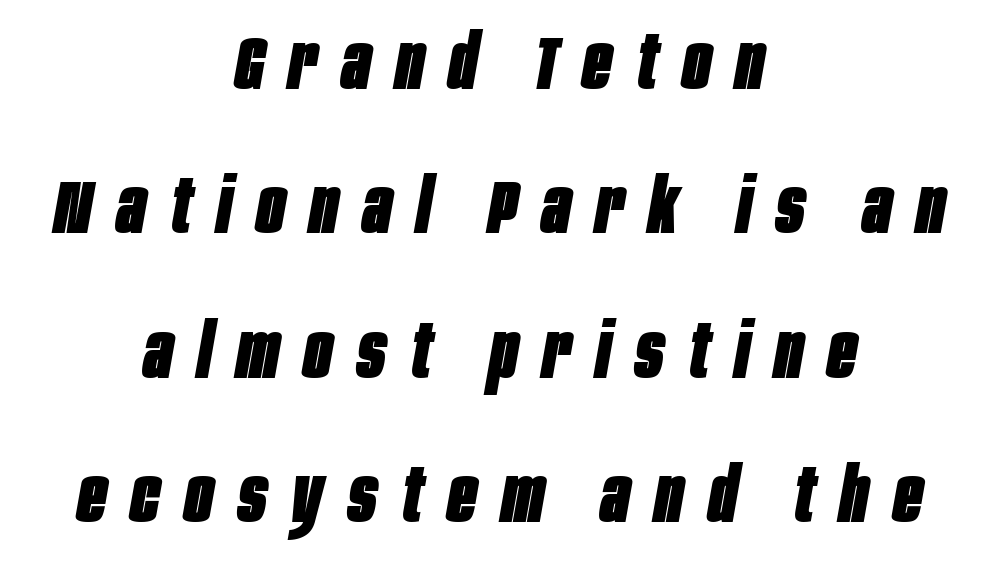
Q: Is the text bold? A: Yes.
Q: Is the text italic (slanted)? A: Yes, it leans right by about 10 degrees.
Q: Is the text underlined? A: No.
Q: How is the paragraph aligned? A: Centered.
Q: Is the spacing between letters normal or unusually wide? A: Unusually wide.
Q: Is the spacing between lines tight, normal or loose? A: Loose.
Q: Width (condensed, normal, or wide)? A: Condensed.
Q: Stroke contrast? A: Low.
Q: x-height? A: Large.
Q: Monospaced? A: No.
